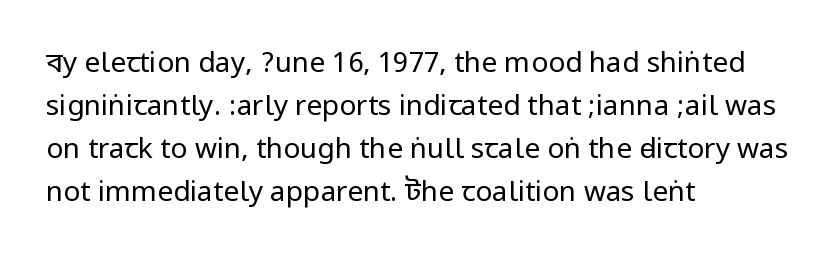
Q: Is the text bold? A: No.
Q: Is the text italic (slanted)? A: No, it is upright.
Q: Is the typeface a serif or a sans-serif typeface? A: Sans-serif.
Q: Is the text underlined? A: No.
Q: How is the paragraph aligned? A: Left-aligned.
Q: Is the spacing between letters normal or unusually wide? A: Normal.
Q: Is the spacing between lines tight, normal or loose? A: Normal.
Q: Width (condensed, normal, or wide)? A: Condensed.
Q: Stroke contrast? A: Low.
